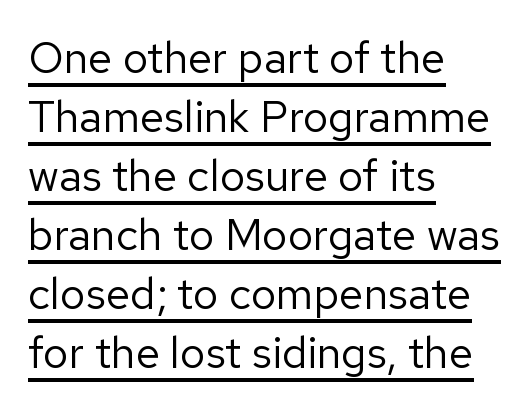
{"serif": "no", "italic": "no", "bold": "no", "weight": "regular", "width": "normal", "stroke_contrast": "low", "x_height": "medium", "monospaced": "no", "underline": "yes", "align": "left", "line_spacing": "normal", "line_spacing_ratio": 1.34, "letter_spacing": "normal", "letter_spacing_em": 0.0, "glyph_px": 44}
